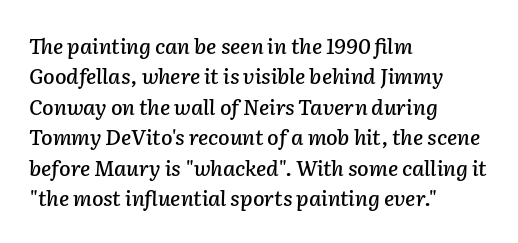
{"italic": "yes", "lean": "right", "slant_degrees": 2, "underline": "no", "align": "left", "line_spacing": "normal", "line_spacing_ratio": 1.45, "letter_spacing": "normal", "letter_spacing_em": 0.0, "glyph_px": 21}
